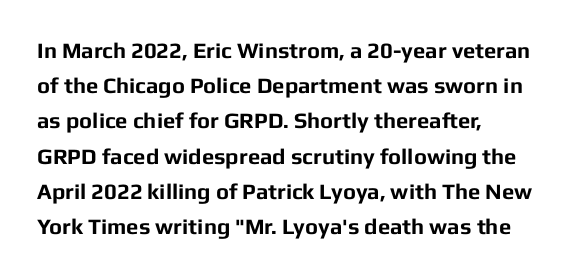
Every row of glyphs begins at an identical x-position on the left. Each word holds together tightly as a unit, with standard inter-letter gaps. What's the leading like? Ordinary, nothing unusual. Nope, not italic — everything's standing straight. The space directly below the letters is spotless.
